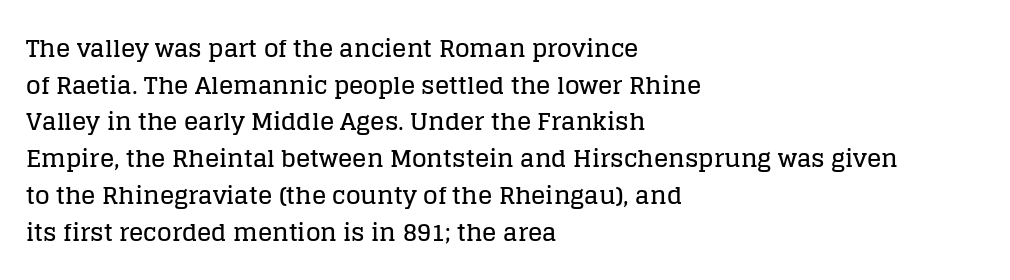
{"italic": "no", "underline": "no", "align": "left", "line_spacing": "normal", "line_spacing_ratio": 1.53, "letter_spacing": "normal", "letter_spacing_em": 0.0, "glyph_px": 24}
